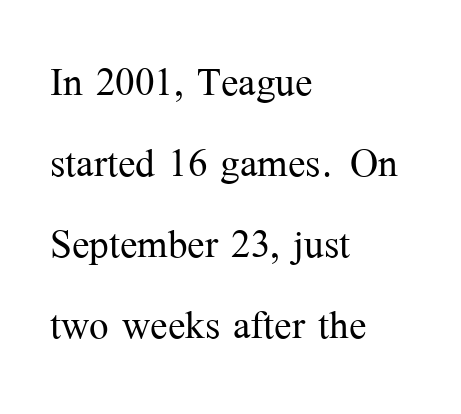
The image shows 52 px light serif type, upright; set left-aligned, normal line spacing (1.56x), normal letter spacing, not underlined; medium stroke contrast and a medium x-height.
